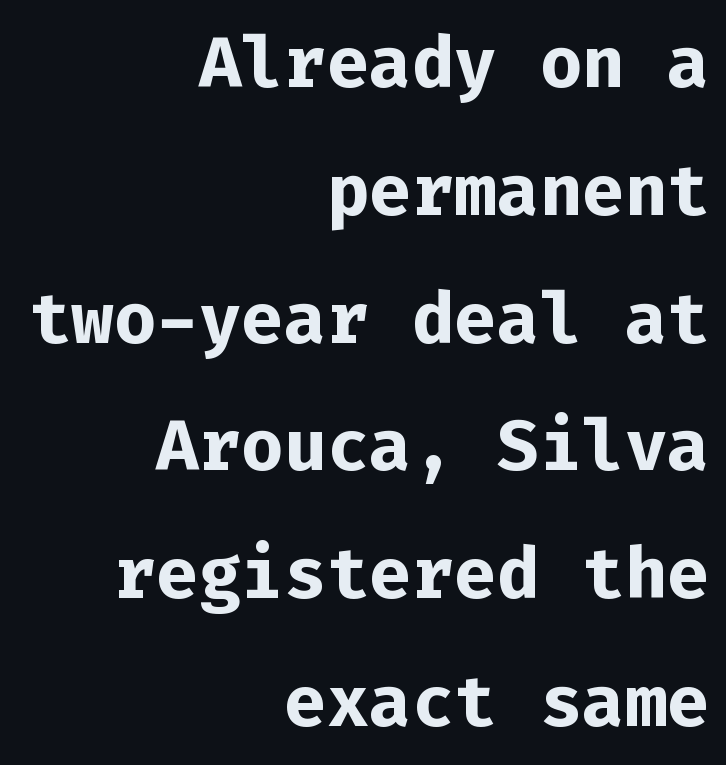
Layout note: lines flush right. Letter spacing: default. The typesetting leans heavy: a genuine bold. Note: no serifs on the glyphs. Letters rest on an invisible, unmarked baseline. Designer's note — italics off, roman on.
